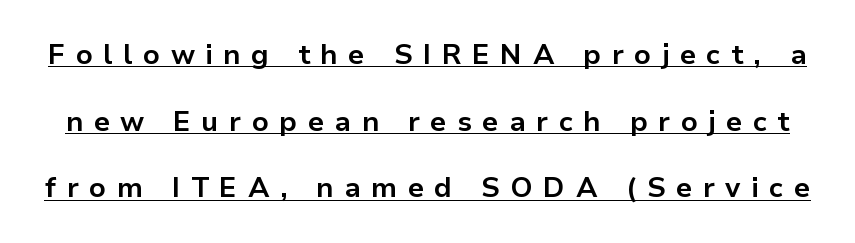
Q: Is the text bold? A: Yes.
Q: Is the text italic (slanted)? A: No, it is upright.
Q: Is the typeface a serif or a sans-serif typeface? A: Sans-serif.
Q: Is the text underlined? A: Yes.
Q: Is the spacing between letters normal or unusually wide? A: Unusually wide.
Q: Is the spacing between lines tight, normal or loose? A: Loose.
Q: Width (condensed, normal, or wide)? A: Normal.
Q: Stroke contrast? A: Low.
Q: x-height? A: Medium.
Q: Monospaced? A: No.
